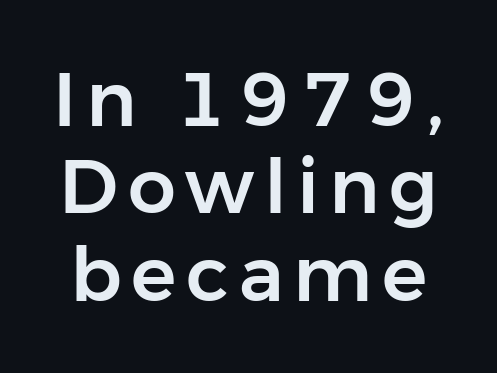
The image shows 76 px sans-serif type, upright; set tight line spacing (1.15x), not underlined; low stroke contrast and a medium x-height.
